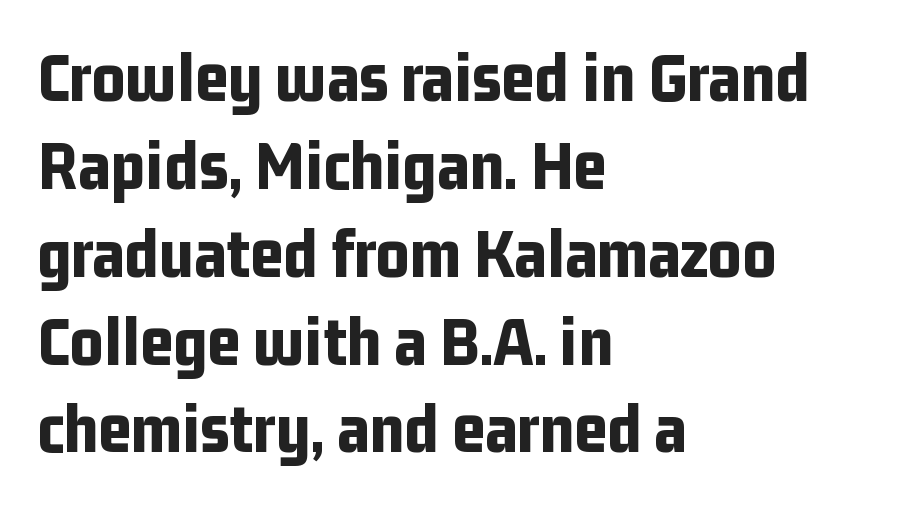
Look at the tracking — it's just the regular setting, nothing added. These lines stack with their left ends in a neat column. Plain, unruled lines of type. The passage shown is typed in a proportional face where columns would drift. Strong, thick strokes mark this as bold type. This is roman type, the default non-slanted kind.
